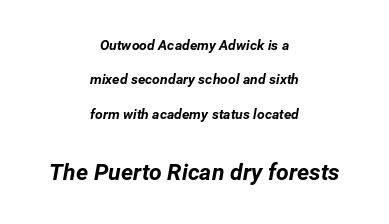
{"italic": "yes", "lean": "right", "slant_degrees": 12, "bold": "yes", "underline": "no", "align": "center", "line_spacing": "loose", "line_spacing_ratio": 2.45, "letter_spacing": "normal", "letter_spacing_em": 0.0, "larger_block": "second", "size_ratio": 1.64, "glyph_px": 23}
